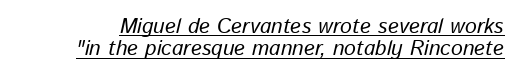
Q: Is the text italic (slanted)? A: Yes, it leans right by about 13 degrees.
Q: Is the text underlined? A: Yes.
Q: Is the spacing between letters normal or unusually wide? A: Normal.
Q: Is the spacing between lines tight, normal or loose? A: Tight.
